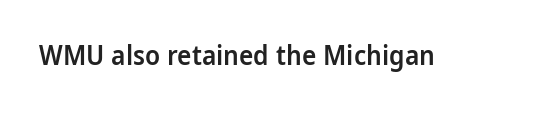
{"italic": "no", "bold": "semi", "underline": "no", "letter_spacing": "normal", "letter_spacing_em": 0.0, "glyph_px": 27}
